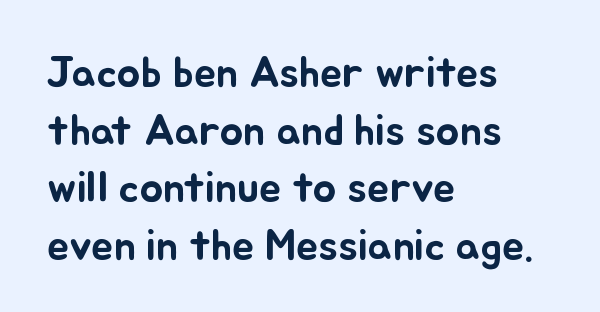
Q: Is the text italic (slanted)? A: No, it is upright.
Q: Is the text underlined? A: No.
Q: How is the paragraph aligned? A: Left-aligned.
Q: Is the spacing between letters normal or unusually wide? A: Normal.
Q: Is the spacing between lines tight, normal or loose? A: Normal.
Q: Width (condensed, normal, or wide)? A: Normal.
Q: Stroke contrast? A: Low.
Q: x-height? A: Small.
Q: Monospaced? A: No.
